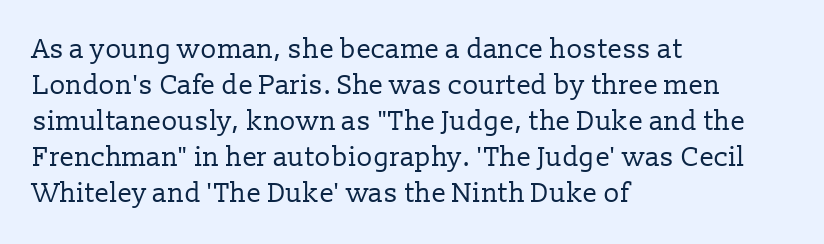
A clean baseline with only descenders dipping below it. The letters stand upright; this is a roman face. The letterforms sit shoulder to shoulder at normal distance. The compositor pushed each line to the left boundary.
